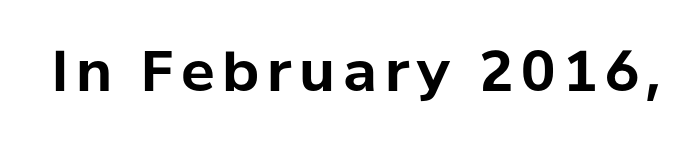
The image shows 56 px bold sans-serif type, upright; set not underlined; low stroke contrast and a medium x-height.
